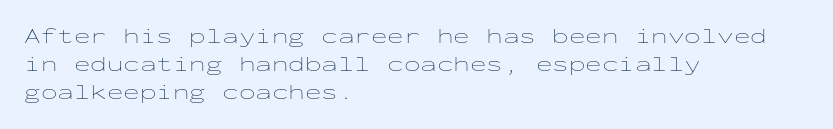
Q: Is the text bold? A: No.
Q: Is the text italic (slanted)? A: No, it is upright.
Q: Is the text underlined? A: No.
Q: How is the paragraph aligned? A: Left-aligned.
Q: Is the spacing between letters normal or unusually wide? A: Normal.
Q: Is the spacing between lines tight, normal or loose? A: Normal.
